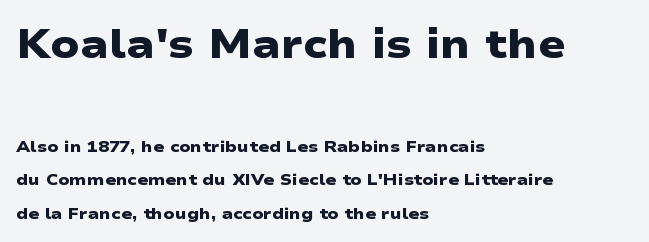
A full-strength bold gives these letters their thick strokes. Summary of vertical rhythm: relaxed, with wide interline spacing. Horizontally, the lines are justified to the leading edge only. The rendering uses natural spacing where letterforms have individual widths. Does the type have serifs? No, each stem ends abruptly. Look at the tracking — it's just the regular setting, nothing added.
